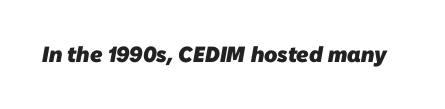
Does extra space separate the letters? No, they use regular spacing. Quick note: underline off. This is heavy type, rendered in bold.
